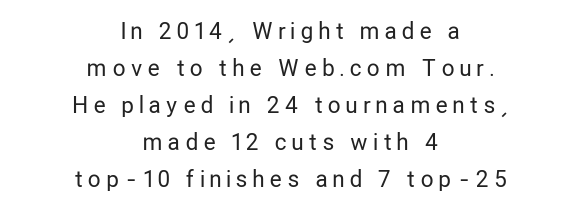
Horizontal alignment here is central, giving a formal, balanced look. Does the lettering tilt? It doesn't — this is upright. Stems here are at most as thick as an everyday book face. Glance below the letters and you will spot only blank space. Does the leading feel generous? No, just average. How are the letters spaced? Widely, with obvious added tracking.
